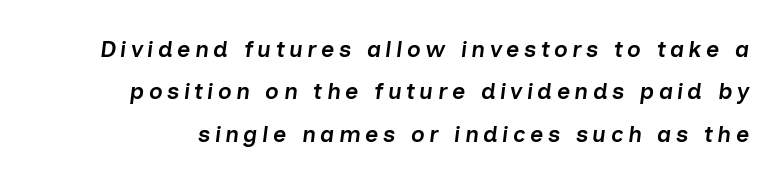
Q: Is the text bold? A: Semi-bold.
Q: Is the text italic (slanted)? A: Yes, it leans right by about 7 degrees.
Q: Is the text underlined? A: No.
